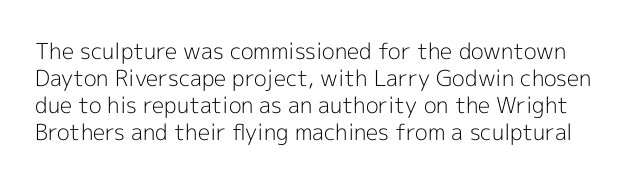
A quiet, ordinary-to-light weight characterises the typeface. A roman cut, with each character standing at attention. Default kerning and tracking; the words read as compact shapes. The string is rendered with underlining switched off.
